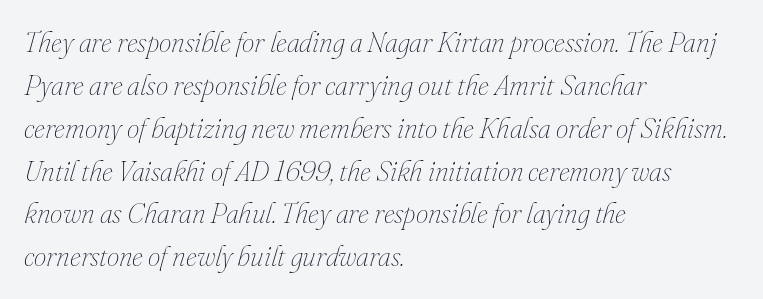
Nobody touched the tracking dial on this one. These lines are set flush left with a ragged right edge. You could not count columns in this text — the font is proportionally spaced. Beneath every word, the page is bare. The rows are spaced the way most documents space them.
